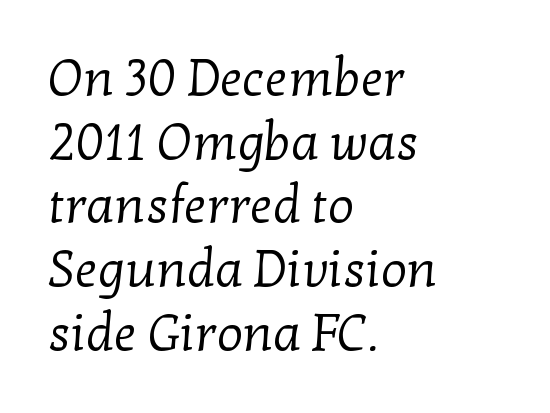
Is this a fixed-width face? No — the glyphs have proportional, varying widths. Does the type have serifs? Yes, each stem ends in a small foot. The space directly below the letters is spotless. Compared with typical paragraphs, the rows here are spaced about the same.
